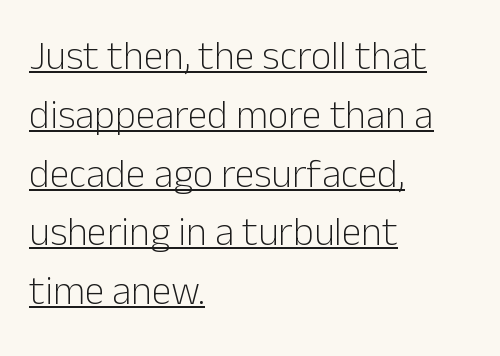
Ascenders rise straight up at ninety degrees. The letters advance in unequal steps, a hallmark of proportional type. Short and long lines alike share a common starting point at left. Standard letterfit; no display-style spreading of the glyphs. The rendering shows plain stroke endings on the letterforms — a sans-serif design.
